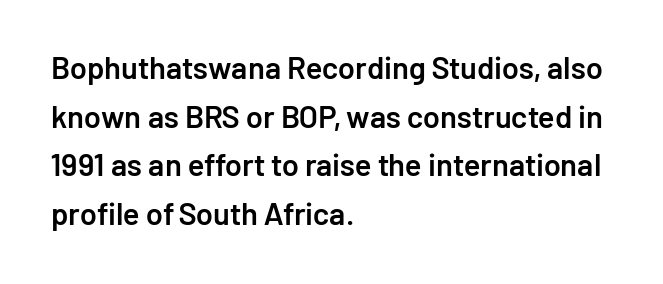
Students, this is semibold: more ink than regular, less than bold. When letters stand straight like this, we call the style roman or upright. The face used here is proportionally spaced, like ordinary book or web type. Nobody touched the tracking dial on this one. Typographically, this falls in the sans-serif category.
